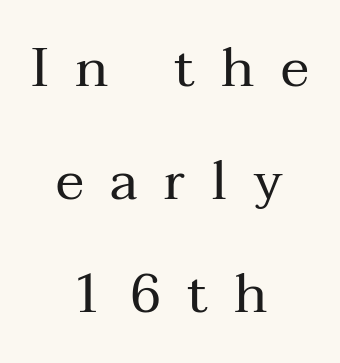
Italic? Not at all — the glyphs are vertical. The words here are not underlined. Line starts and ends both wander, symmetrically. Heaviness? Minimal to ordinary, like unemphasized prose.
